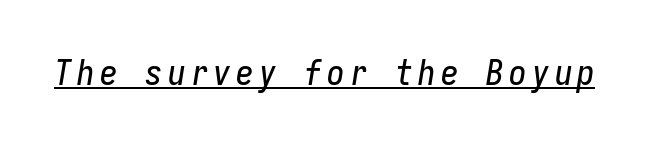
Q: Is the text italic (slanted)? A: Yes, it leans right by about 9 degrees.
Q: Is the text underlined? A: Yes.
Q: Width (condensed, normal, or wide)? A: Condensed.
Q: Stroke contrast? A: Low.
Q: x-height? A: Medium.
Q: Monospaced? A: Yes.
